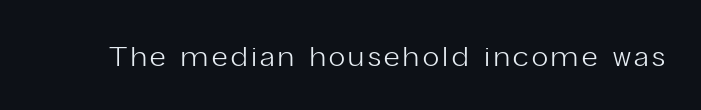
{"italic": "no", "bold": "no", "underline": "no", "glyph_px": 27}
